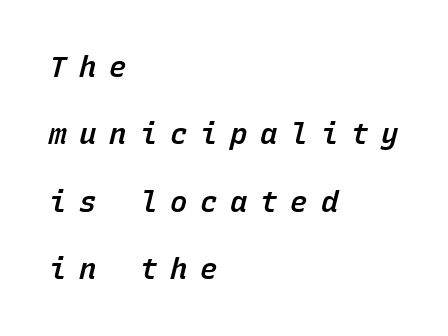
{"italic": "yes", "lean": "right", "slant_degrees": 15, "bold": "semi", "weight": "semibold", "width": "normal", "stroke_contrast": "low", "x_height": "medium", "monospaced": "yes", "underline": "no", "align": "left", "line_spacing": "loose", "line_spacing_ratio": 2.32, "letter_spacing": "wide", "letter_spacing_em": 0.44, "glyph_px": 29}
